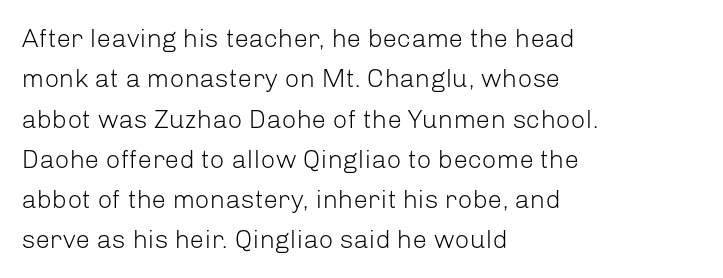
The image shows 26 px text type, upright; set left-aligned, normal line spacing (1.55x), normal letter spacing, not underlined.
